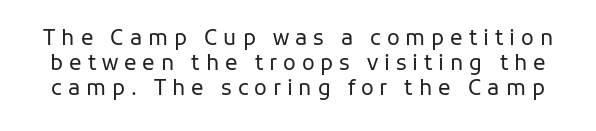
{"italic": "no", "bold": "no", "underline": "no", "line_spacing_ratio": 1.2, "letter_spacing": "wide", "letter_spacing_em": 0.28, "glyph_px": 21}
